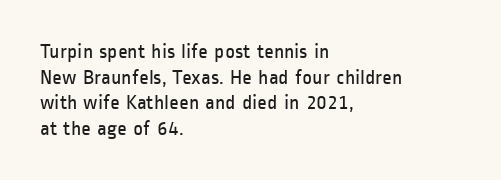
Q: Is the text bold? A: No.
Q: Is the text italic (slanted)? A: No, it is upright.
Q: Is the text underlined? A: No.
Q: How is the paragraph aligned? A: Left-aligned.
Q: Is the spacing between letters normal or unusually wide? A: Normal.
